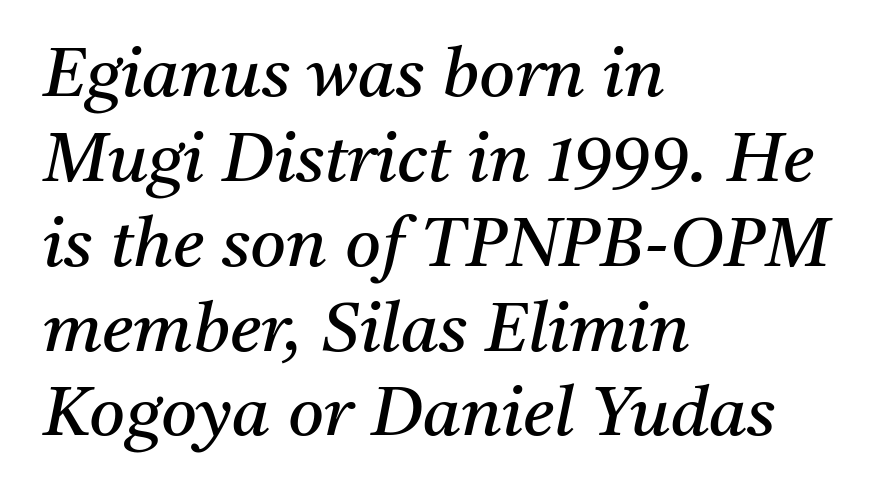
{"serif": "yes", "italic": "yes", "lean": "right", "slant_degrees": 11, "bold": "no", "weight": "regular", "width": "normal", "stroke_contrast": "medium", "x_height": "medium", "monospaced": "no", "underline": "no", "align": "left", "line_spacing_ratio": 1.23, "letter_spacing": "normal", "letter_spacing_em": 0.0, "glyph_px": 69}
